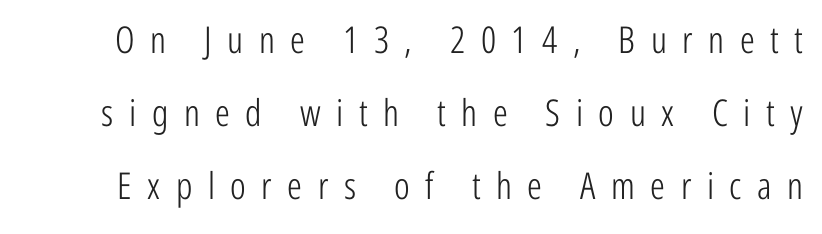
Underlining? Definitely not there. The block of text is sparse from top to bottom, with ample space between rows. These lines are rendered in a variable-pitch font. The typesetting does not lean heavy: it is not bold. Caption: expanded tracking, letters set apart. Does the lettering tilt? It doesn't — this is upright.
